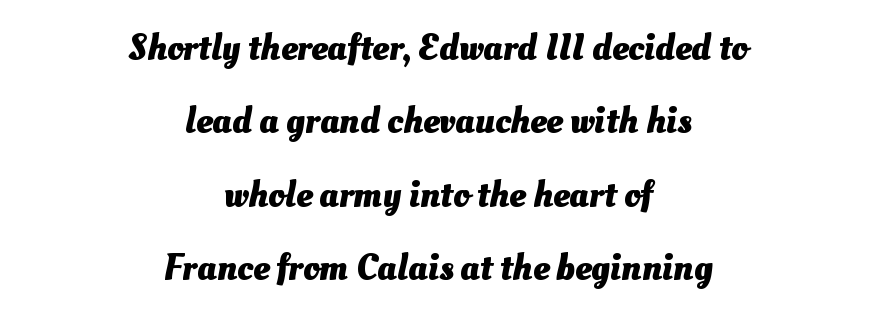
{"bold": "yes", "weight": "heavy", "width": "normal", "stroke_contrast": "medium", "x_height": "small", "monospaced": "no", "underline": "no", "align": "center", "line_spacing": "loose", "line_spacing_ratio": 1.98, "letter_spacing": "normal", "letter_spacing_em": 0.0, "glyph_px": 37}
